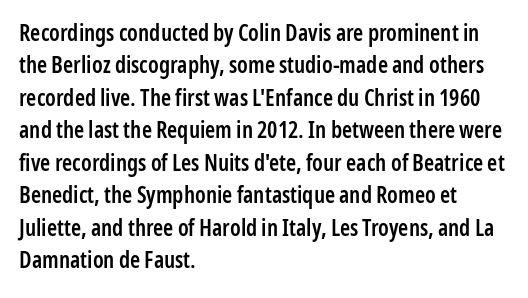
The image shows 23 px text type, upright; set left-aligned, normal line spacing (1.41x), normal letter spacing, not underlined.
